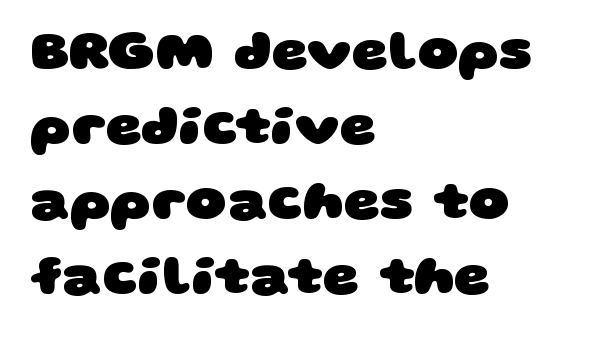
The image shows 56 px heavy, wide sans-serif type; set left-aligned, normal line spacing (1.34x), normal letter spacing, not underlined; low stroke contrast and a large x-height.
